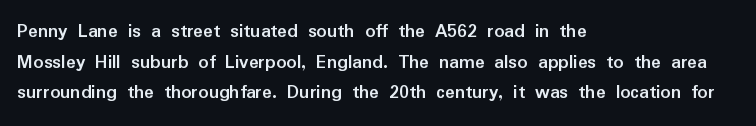
The image shows 20 px bold type, upright; set left-aligned, normal line spacing (1.53x), normal letter spacing, not underlined.
